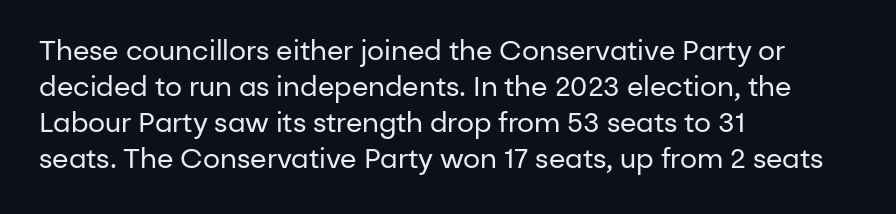
A clean baseline with only descenders dipping below it. The letters stand upright; this is a roman face. The letterforms sit shoulder to shoulder at normal distance. The compositor pushed each line to the left boundary.
